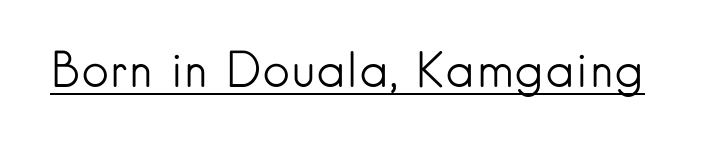
{"serif": "no", "italic": "no", "bold": "no", "weight": "light", "width": "normal", "stroke_contrast": "low", "x_height": "small", "monospaced": "no", "underline": "yes", "letter_spacing": "normal", "letter_spacing_em": 0.0, "glyph_px": 48}
